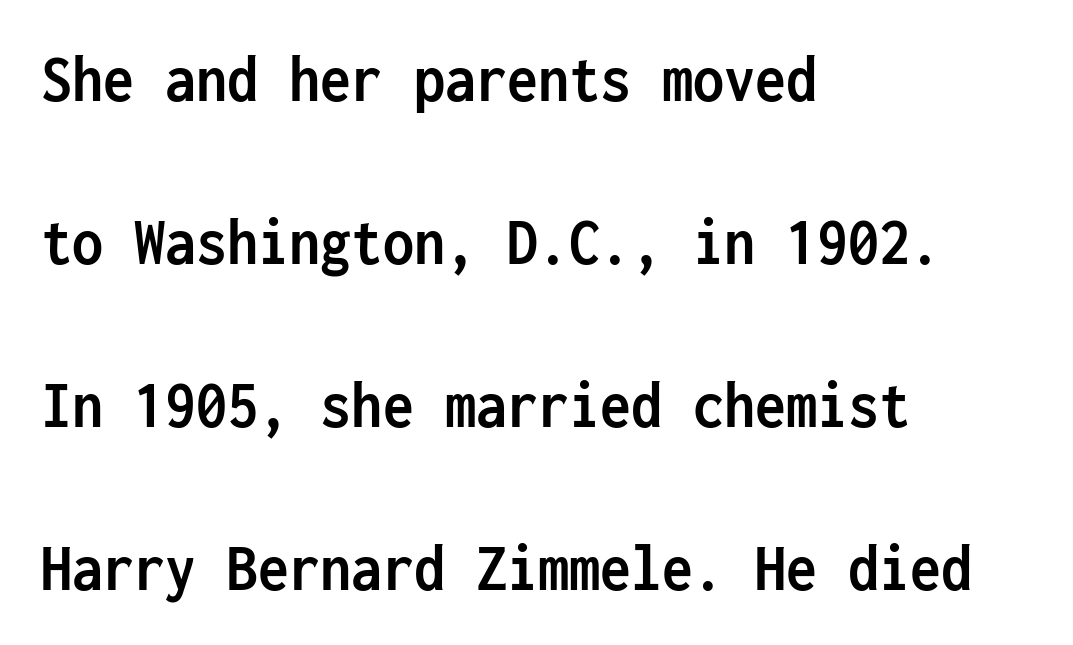
Q: Is the text bold? A: Yes.
Q: Is the text italic (slanted)? A: No, it is upright.
Q: Is the typeface a serif or a sans-serif typeface? A: Sans-serif.
Q: Is the text underlined? A: No.
Q: How is the paragraph aligned? A: Left-aligned.
Q: Is the spacing between letters normal or unusually wide? A: Normal.
Q: Is the spacing between lines tight, normal or loose? A: Loose.
Q: Width (condensed, normal, or wide)? A: Condensed.
Q: Stroke contrast? A: Low.
Q: x-height? A: Medium.
Q: Monospaced? A: Yes.
